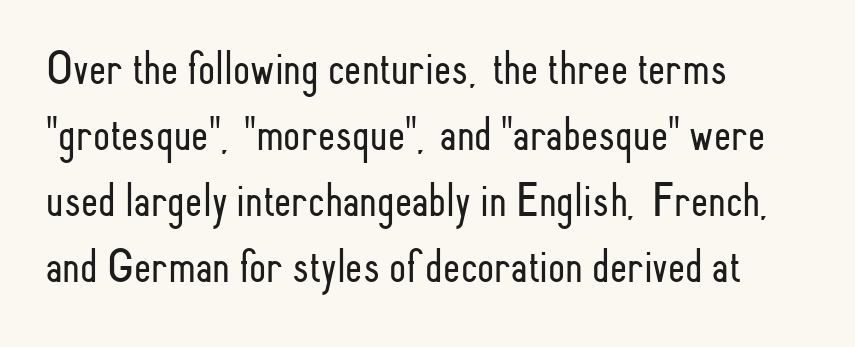
{"serif": "no", "italic": "no", "bold": "no", "weight": "light", "width": "condensed", "stroke_contrast": "low", "x_height": "small", "monospaced": "no", "underline": "no", "align": "left", "line_spacing": "normal", "line_spacing_ratio": 1.35, "letter_spacing": "normal", "letter_spacing_em": 0.0, "glyph_px": 49}
